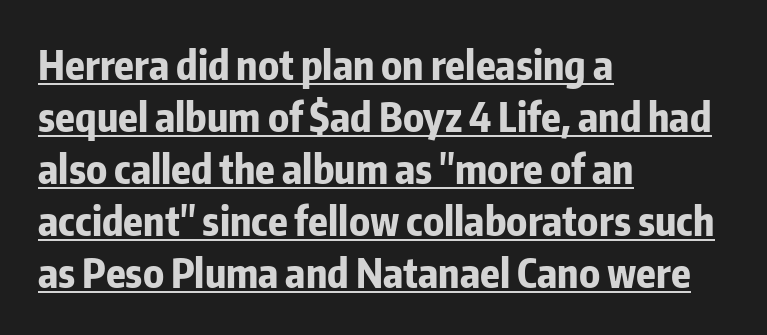
Leading matches the norm, producing a regular column. Nothing sits at the stroke ends, so this counts as sans-serif. Inter-character spacing is left at the font's built-in metrics. Caption: bold face, heavy strokes. Looks like regular typesetting: each glyph gets only the width it needs.
